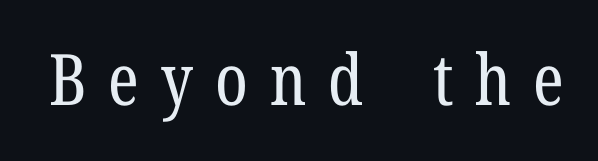
Little horizontal feet cap the strokes, marking this as serif type. Students, note that the glyphs here are deliberately spaced far apart. In terms of posture, this sample is upright. The face used here is proportionally spaced, like ordinary book or web type. Unbolded letterforms with no extra heft.
